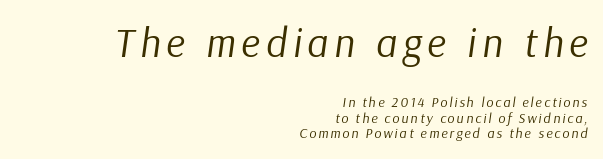
{"italic": "yes", "lean": "right", "slant_degrees": 9, "bold": "no", "weight": "regular", "width": "normal", "stroke_contrast": "low", "x_height": "medium", "monospaced": "no", "underline": "no", "align": "right", "line_spacing": "tight", "line_spacing_ratio": 1.09, "larger_block": "first", "size_ratio": 2.93, "glyph_px": 41}
